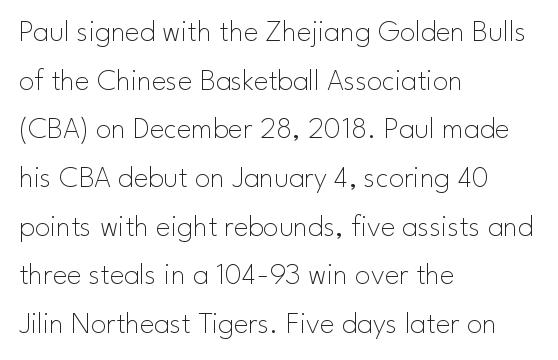
Q: Is the text bold? A: No.
Q: Is the text italic (slanted)? A: No, it is upright.
Q: Is the typeface a serif or a sans-serif typeface? A: Sans-serif.
Q: Is the text underlined? A: No.
Q: How is the paragraph aligned? A: Left-aligned.
Q: Is the spacing between letters normal or unusually wide? A: Normal.
Q: Is the spacing between lines tight, normal or loose? A: Normal.
Q: Width (condensed, normal, or wide)? A: Normal.
Q: Stroke contrast? A: Low.
Q: x-height? A: Small.
Q: Monospaced? A: No.
